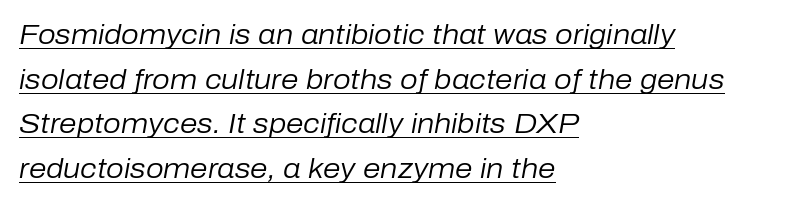
The image shows 28 px regular-weight type, italic (leaning right); set left-aligned, normal line spacing (1.59x), normal letter spacing, underlined; low stroke contrast and a medium x-height.
